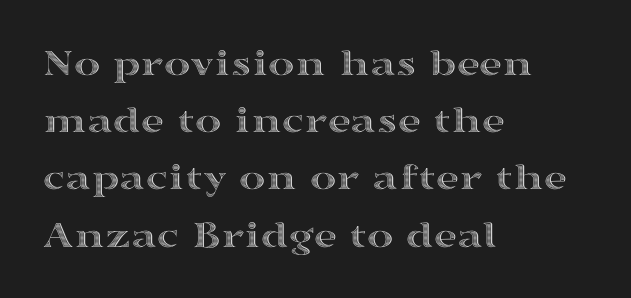
{"italic": "no", "width": "wide", "x_height": "medium", "monospaced": "no", "underline": "no", "align": "left", "line_spacing": "normal", "line_spacing_ratio": 1.43, "letter_spacing": "normal", "letter_spacing_em": 0.0, "glyph_px": 40}
